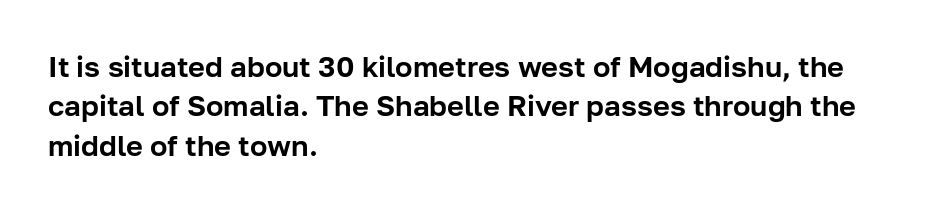
Visually the block forms a straight wall on the left and a jagged coastline on the right. How are the letters spaced? Ordinarily, with no added tracking. The font family rendered here belongs to the sans-serif group. Upright lettering throughout. Underlining? Definitely not there. Compared with typical paragraphs, the rows here are spaced about the same.
